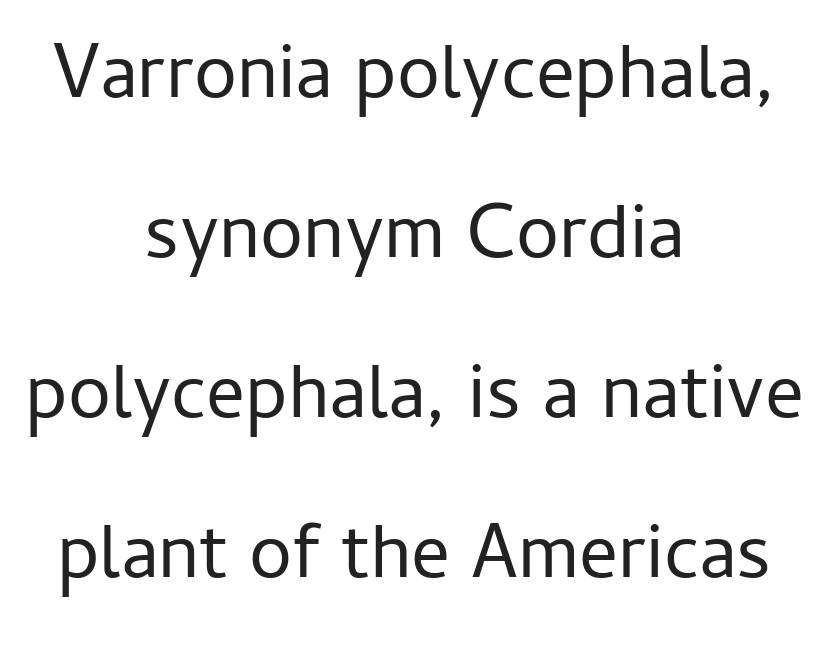
The image shows 77 px regular-weight sans-serif type, upright; set centered, loose line spacing (2.08x), normal letter spacing, not underlined; low stroke contrast and a medium x-height.
